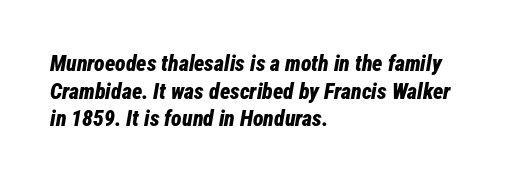
{"italic": "yes", "lean": "right", "slant_degrees": 12, "bold": "yes", "underline": "no", "align": "left", "line_spacing": "normal", "line_spacing_ratio": 1.26, "letter_spacing": "normal", "letter_spacing_em": 0.0, "glyph_px": 22}
